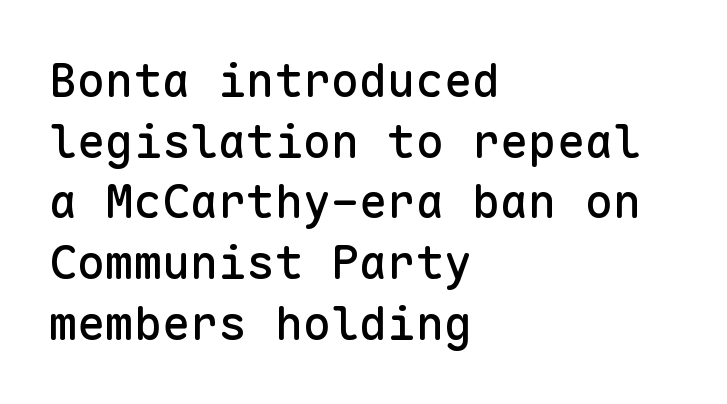
The rag falls on the right side of this text block. A normal amount of white space separates one row of letters from the next. The letters march in equal steps, a hallmark of fixed-pitch type. The passage shown has conventional tracking throughout.
